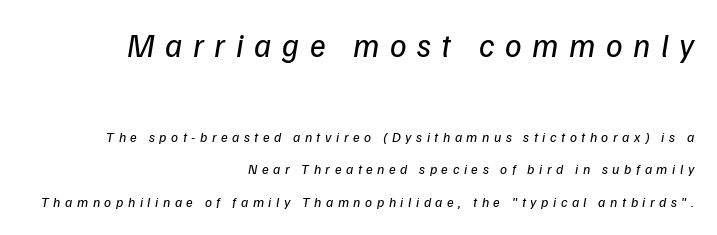
{"serif": "no", "bold": "no", "weight": "regular", "width": "normal", "stroke_contrast": "low", "x_height": "medium", "monospaced": "no", "underline": "no", "align": "right", "line_spacing": "loose", "line_spacing_ratio": 2.34, "letter_spacing": "wide", "letter_spacing_em": 0.32, "larger_block": "first", "size_ratio": 2.36, "glyph_px": 33}
